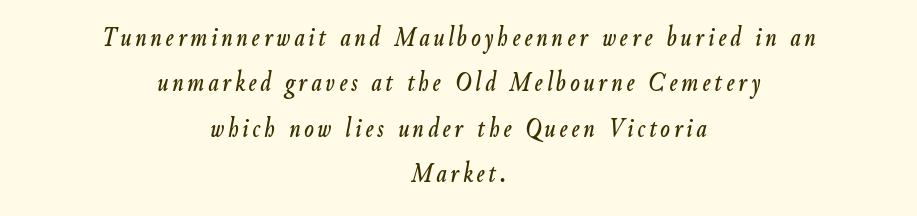
Q: Is the text italic (slanted)? A: Yes, it leans right by about 9 degrees.
Q: Is the text underlined? A: No.
Q: How is the paragraph aligned? A: Centered.
Q: Is the spacing between lines tight, normal or loose? A: Normal.
Q: Width (condensed, normal, or wide)? A: Condensed.
Q: Stroke contrast? A: Low.
Q: x-height? A: Small.
Q: Monospaced? A: No.
